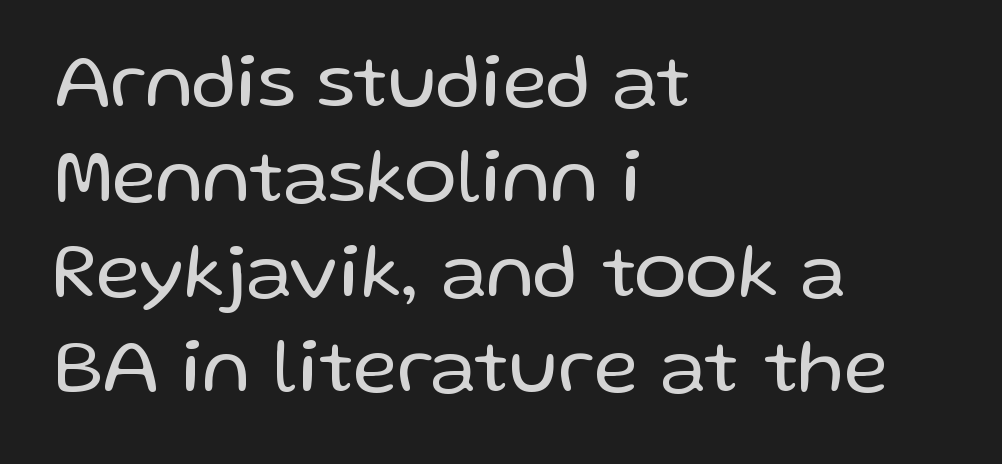
Notice how the passage keeps a crisp vertical edge on the left only. I'd call this a sans setting — the letters go barefoot. Letter spacing: default. The baseline area is clear. The axis of the letterforms is exactly vertical. Spacing verdict: proportional, widths tailored to each character.
